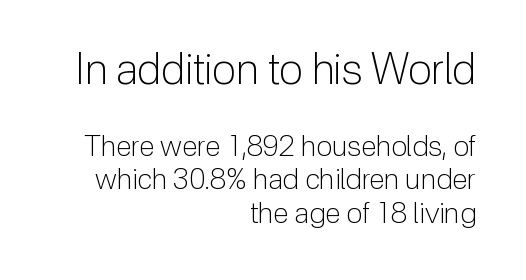
{"serif": "no", "italic": "no", "bold": "no", "weight": "light", "width": "normal", "stroke_contrast": "low", "x_height": "medium", "monospaced": "no", "underline": "no", "align": "right", "line_spacing": "tight", "line_spacing_ratio": 1.14, "letter_spacing": "normal", "letter_spacing_em": 0.0, "larger_block": "first", "size_ratio": 1.48, "glyph_px": 43}
